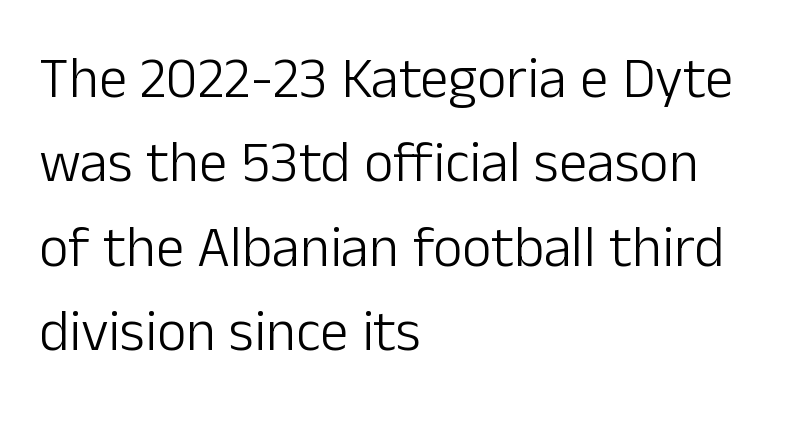
{"serif": "no", "italic": "no", "bold": "no", "weight": "light", "width": "normal", "stroke_contrast": "low", "x_height": "medium", "monospaced": "no", "underline": "no", "align": "left", "line_spacing": "normal", "line_spacing_ratio": 1.48, "letter_spacing": "normal", "letter_spacing_em": 0.0, "glyph_px": 57}
